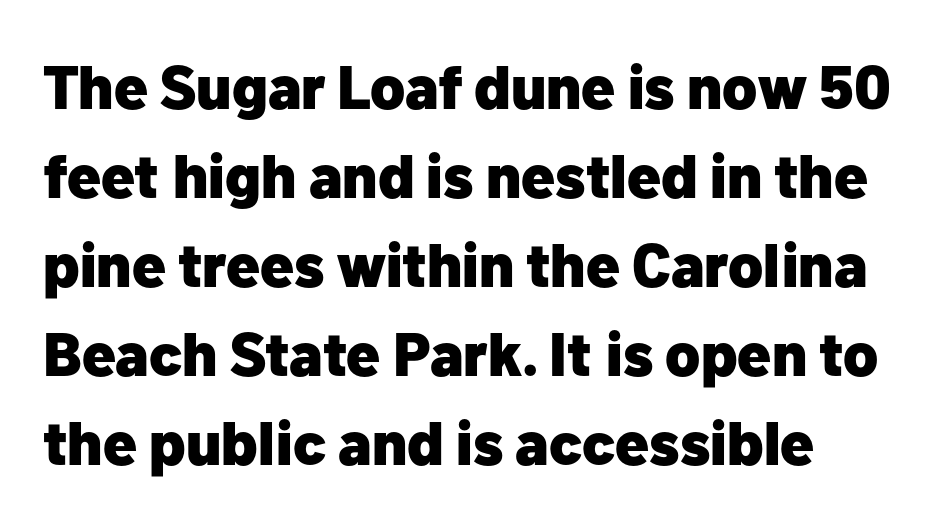
Q: Is the text bold? A: Yes.
Q: Is the text italic (slanted)? A: No, it is upright.
Q: Is the typeface a serif or a sans-serif typeface? A: Sans-serif.
Q: Is the text underlined? A: No.
Q: How is the paragraph aligned? A: Left-aligned.
Q: Is the spacing between letters normal or unusually wide? A: Normal.
Q: Is the spacing between lines tight, normal or loose? A: Normal.
Q: Width (condensed, normal, or wide)? A: Normal.
Q: Stroke contrast? A: Low.
Q: x-height? A: Medium.
Q: Monospaced? A: No.
